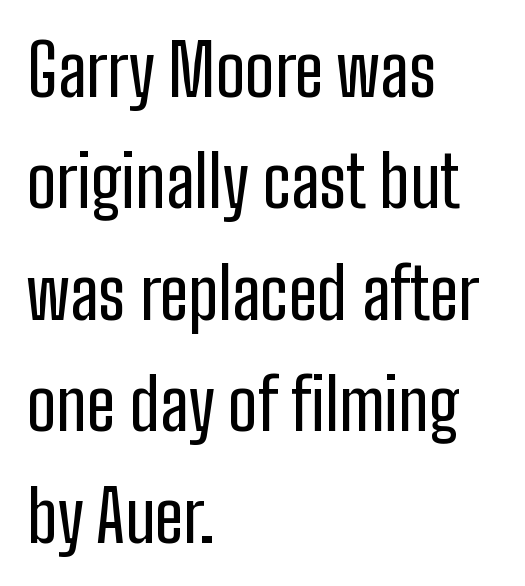
Q: Is the text italic (slanted)? A: No, it is upright.
Q: Is the typeface a serif or a sans-serif typeface? A: Sans-serif.
Q: Is the text underlined? A: No.
Q: How is the paragraph aligned? A: Left-aligned.
Q: Is the spacing between letters normal or unusually wide? A: Normal.
Q: Is the spacing between lines tight, normal or loose? A: Normal.
Q: Width (condensed, normal, or wide)? A: Condensed.
Q: Stroke contrast? A: Low.
Q: x-height? A: Medium.
Q: Monospaced? A: No.
